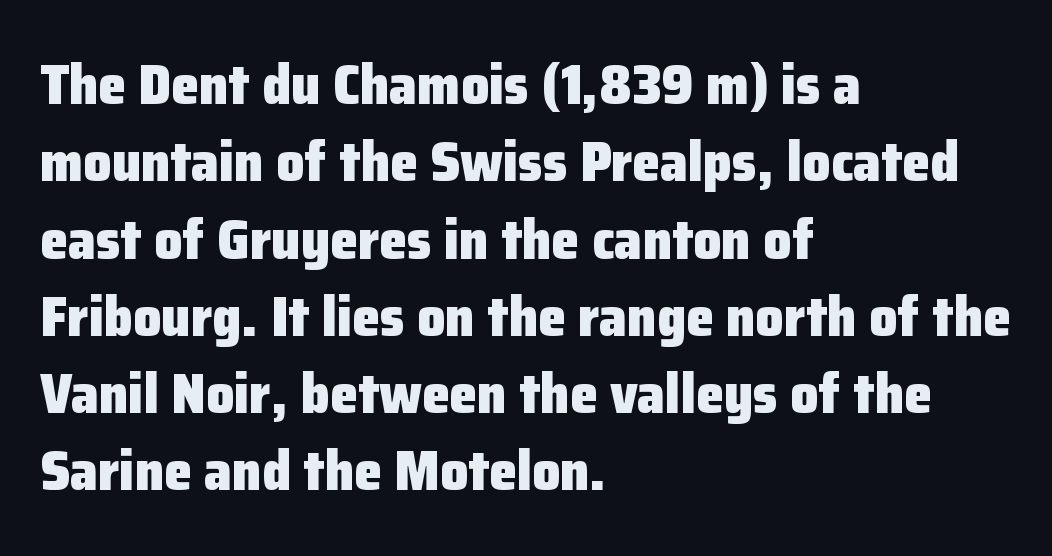
Q: Is the text bold? A: Yes.
Q: Is the text italic (slanted)? A: No, it is upright.
Q: Is the typeface a serif or a sans-serif typeface? A: Sans-serif.
Q: Is the text underlined? A: No.
Q: How is the paragraph aligned? A: Left-aligned.
Q: Is the spacing between letters normal or unusually wide? A: Normal.
Q: Is the spacing between lines tight, normal or loose? A: Normal.
Q: Width (condensed, normal, or wide)? A: Normal.
Q: Stroke contrast? A: Low.
Q: x-height? A: Medium.
Q: Monospaced? A: No.
